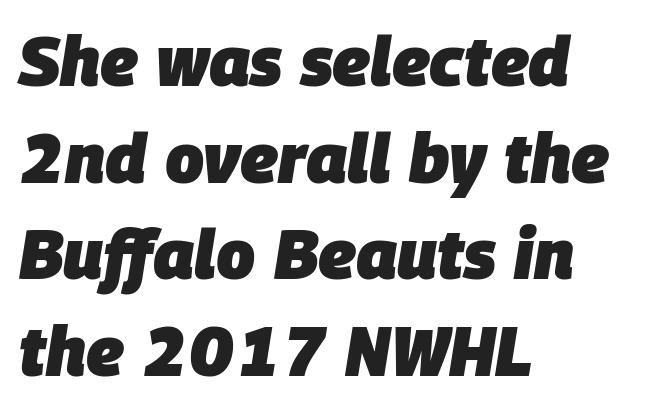
Q: Is the text bold? A: Yes.
Q: Is the text italic (slanted)? A: Yes, it leans right by about 9 degrees.
Q: Is the text underlined? A: No.
Q: How is the paragraph aligned? A: Left-aligned.
Q: Is the spacing between letters normal or unusually wide? A: Normal.
Q: Is the spacing between lines tight, normal or loose? A: Normal.
Q: Width (condensed, normal, or wide)? A: Normal.
Q: Stroke contrast? A: Low.
Q: x-height? A: Large.
Q: Monospaced? A: No.
